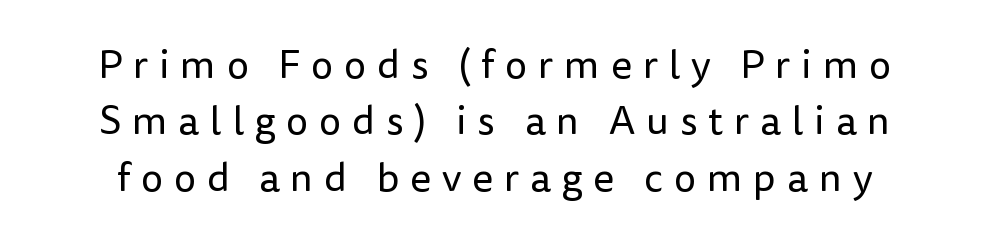
{"serif": "no", "italic": "no", "bold": "no", "weight": "regular", "width": "normal", "stroke_contrast": "low", "x_height": "medium", "monospaced": "no", "underline": "no", "line_spacing": "normal", "line_spacing_ratio": 1.41, "letter_spacing": "wide", "letter_spacing_em": 0.27, "glyph_px": 40}
